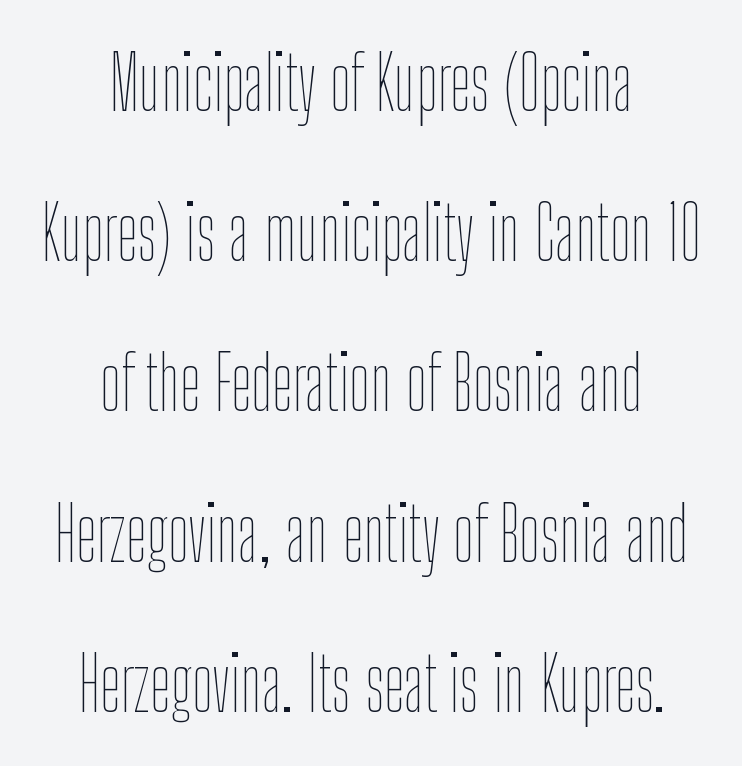
A typesetter would call this proportional, since set widths differ per character. These lines are centered, leaving both edges ragged. The lettering holds an erect, upright posture throughout. Descenders hang freely into open space.
